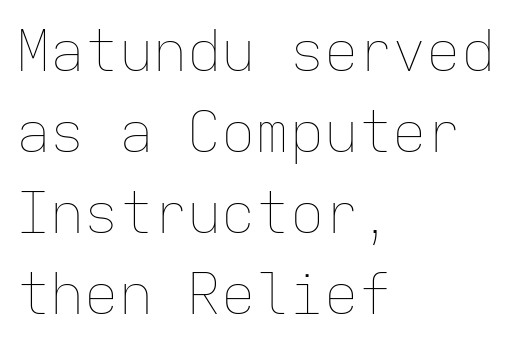
The image shows 57 px thin type, upright, monospaced; set left-aligned, normal line spacing (1.42x), normal letter spacing, not underlined; low stroke contrast and a medium x-height.
